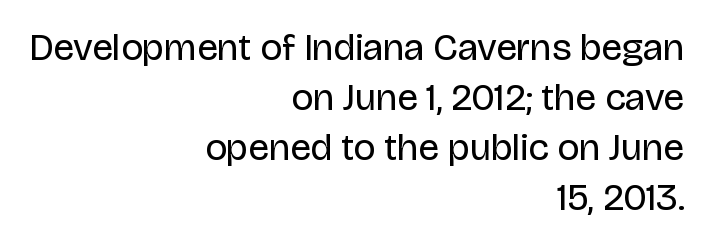
Q: Is the text bold? A: No.
Q: Is the text italic (slanted)? A: No, it is upright.
Q: Is the typeface a serif or a sans-serif typeface? A: Sans-serif.
Q: Is the text underlined? A: No.
Q: How is the paragraph aligned? A: Right-aligned.
Q: Is the spacing between letters normal or unusually wide? A: Normal.
Q: Is the spacing between lines tight, normal or loose? A: Normal.
Q: Width (condensed, normal, or wide)? A: Normal.
Q: Stroke contrast? A: Low.
Q: x-height? A: Large.
Q: Monospaced? A: No.
